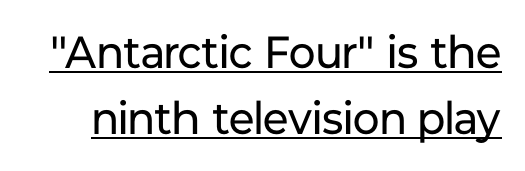
{"serif": "no", "italic": "no", "bold": "no", "weight": "regular", "width": "normal", "stroke_contrast": "low", "x_height": "medium", "monospaced": "no", "underline": "yes", "line_spacing": "normal", "line_spacing_ratio": 1.47, "letter_spacing": "normal", "letter_spacing_em": 0.0, "glyph_px": 45}
